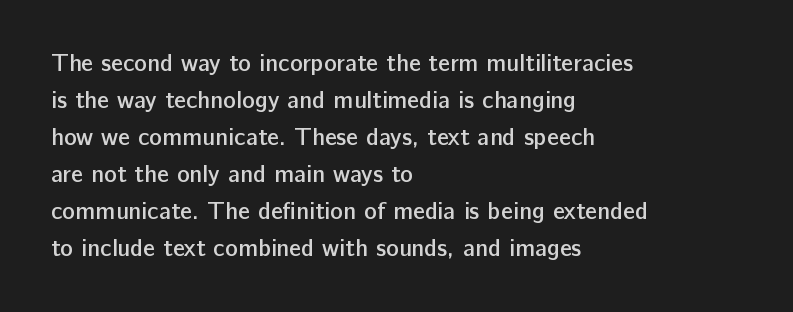
The image shows 24 px text type, upright; set left-aligned, normal line spacing (1.54x), normal letter spacing, not underlined.
